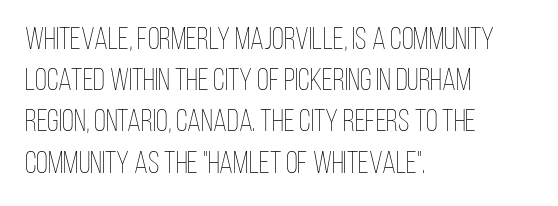
The image shows 31 px thin, condensed type, upright; set left-aligned, normal line spacing (1.33x), normal letter spacing, not underlined; low stroke contrast and a large x-height.
